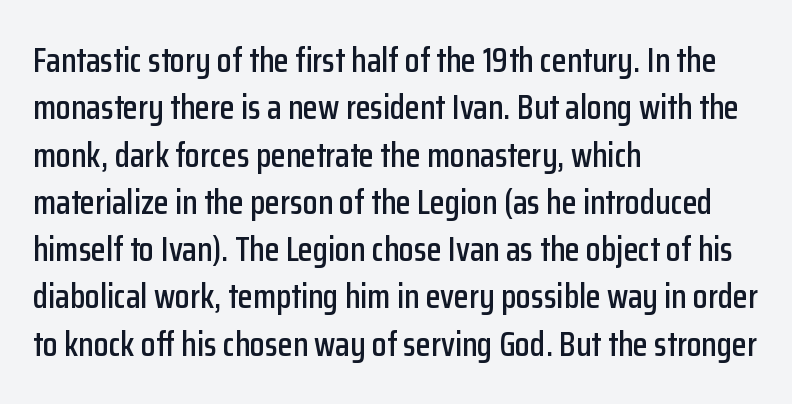
{"serif": "no", "italic": "no", "width": "condensed", "stroke_contrast": "low", "x_height": "medium", "monospaced": "no", "underline": "no", "align": "left", "line_spacing": "normal", "line_spacing_ratio": 1.39, "letter_spacing": "normal", "letter_spacing_em": 0.0, "glyph_px": 34}
